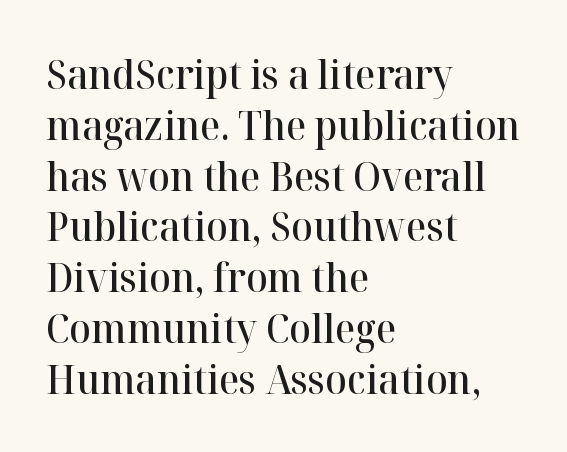
The image shows 40 px semibold serif type, upright; set left-aligned, normal line spacing (1.27x), normal letter spacing, not underlined; high stroke contrast and a medium x-height.
